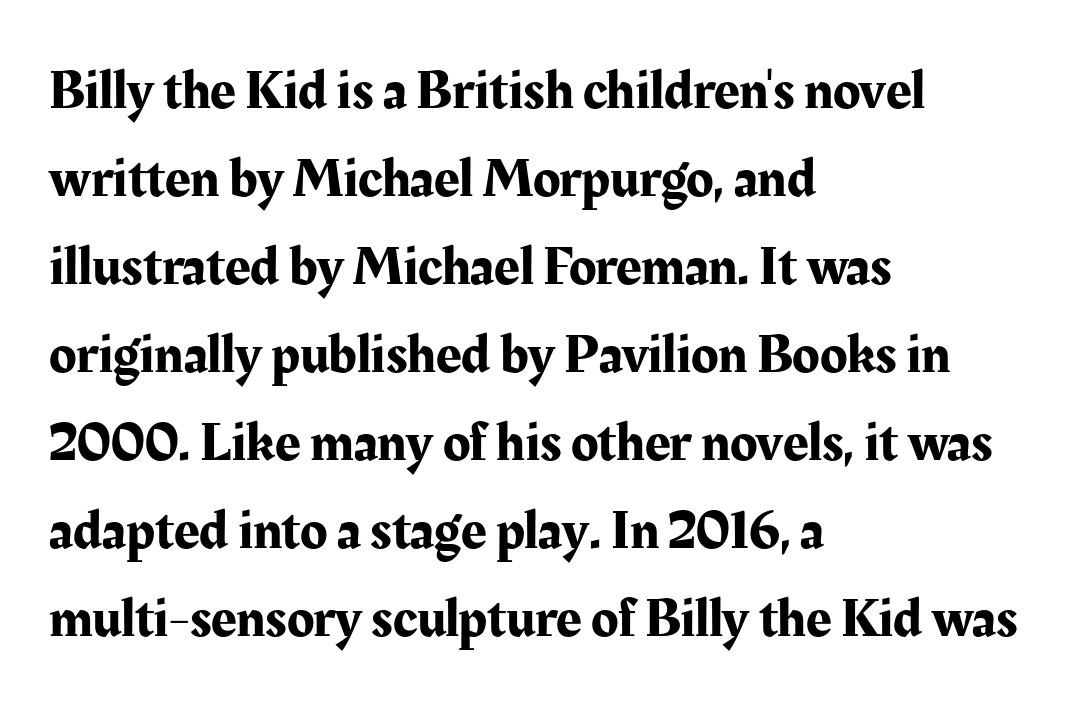
Rule under the text: the space is simply empty. Characters follow at the spacing the type designer built in. Small tapered or slab feet sit at the stroke ends, so this counts as serif. These lines sit exactly where default settings would place them. Spacing verdict: proportional, widths tailored to each character. Is the block centered? No — it sits flush against the left margin.
